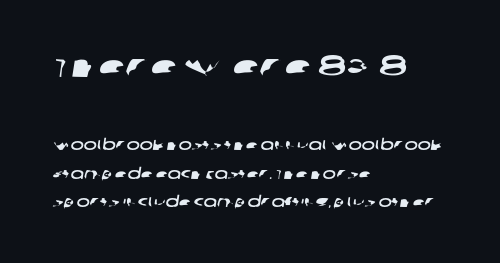
Note the varied advance widths — an 'i' is clearly narrower than an 'm'. Casual observation: everything's shoved over to the left. Tracking value appears to be zero — textbook default spacing. Block one is the big one; block two sits smaller underneath.
